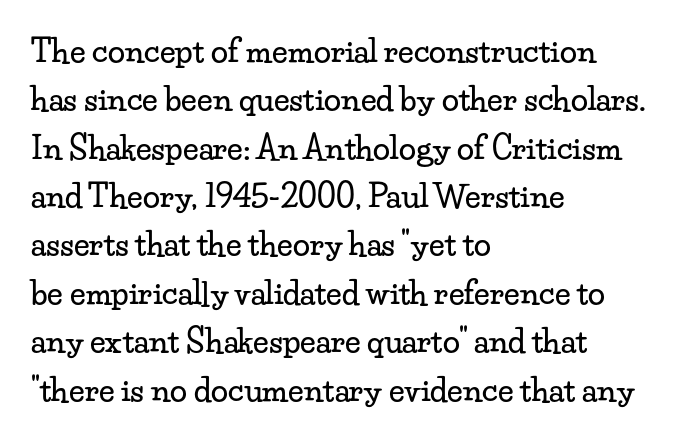
Q: Is the text italic (slanted)? A: No, it is upright.
Q: Is the typeface a serif or a sans-serif typeface? A: Serif.
Q: Is the text underlined? A: No.
Q: How is the paragraph aligned? A: Left-aligned.
Q: Is the spacing between letters normal or unusually wide? A: Normal.
Q: Is the spacing between lines tight, normal or loose? A: Normal.
Q: Width (condensed, normal, or wide)? A: Wide.
Q: Stroke contrast? A: Low.
Q: x-height? A: Small.
Q: Monospaced? A: No.
